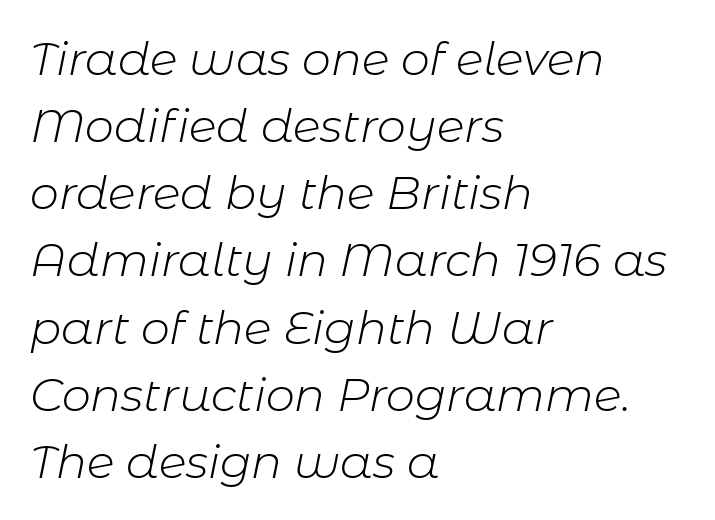
Q: Is the text bold? A: No.
Q: Is the text italic (slanted)? A: Yes, it leans right by about 11 degrees.
Q: Is the text underlined? A: No.
Q: How is the paragraph aligned? A: Left-aligned.
Q: Is the spacing between letters normal or unusually wide? A: Normal.
Q: Is the spacing between lines tight, normal or loose? A: Normal.
Q: Width (condensed, normal, or wide)? A: Normal.
Q: Stroke contrast? A: Low.
Q: x-height? A: Medium.
Q: Monospaced? A: No.
